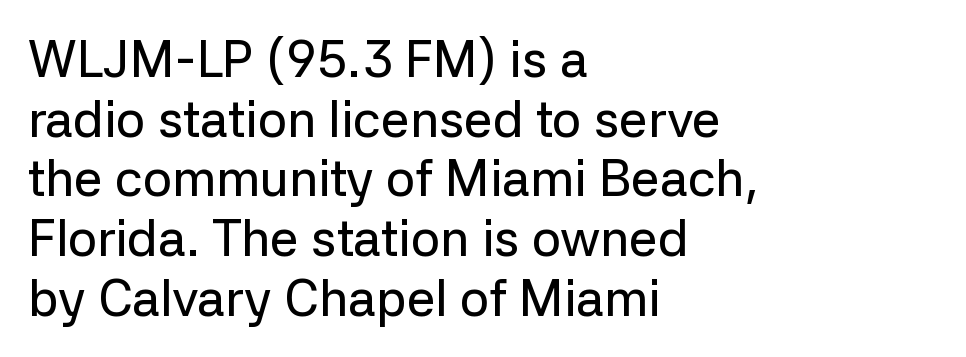
Spacing between characters is what you'd get straight out of the box. Is the block centered? No — it sits flush against the left margin. Note the varied advance widths — an 'i' is clearly narrower than an 'm'. Letters rest on an invisible, unmarked baseline.
